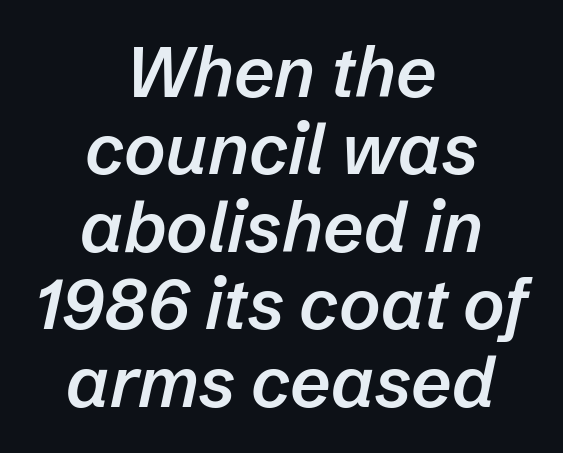
{"italic": "yes", "lean": "right", "slant_degrees": 12, "bold": "semi", "weight": "semibold", "width": "normal", "stroke_contrast": "low", "x_height": "medium", "monospaced": "no", "underline": "no", "align": "center", "line_spacing": "tight", "line_spacing_ratio": 1.09, "letter_spacing": "normal", "letter_spacing_em": 0.0, "glyph_px": 71}
